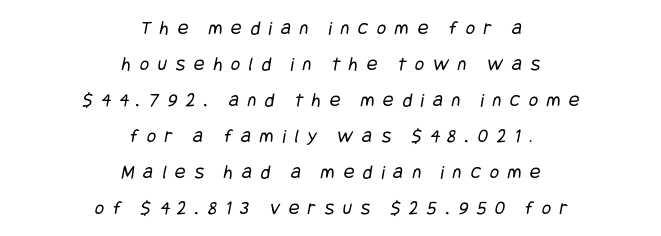
The image shows 20 px text type; set centered, line spacing 1.8x, unusually wide letter spacing (+0.44 em), not underlined.
